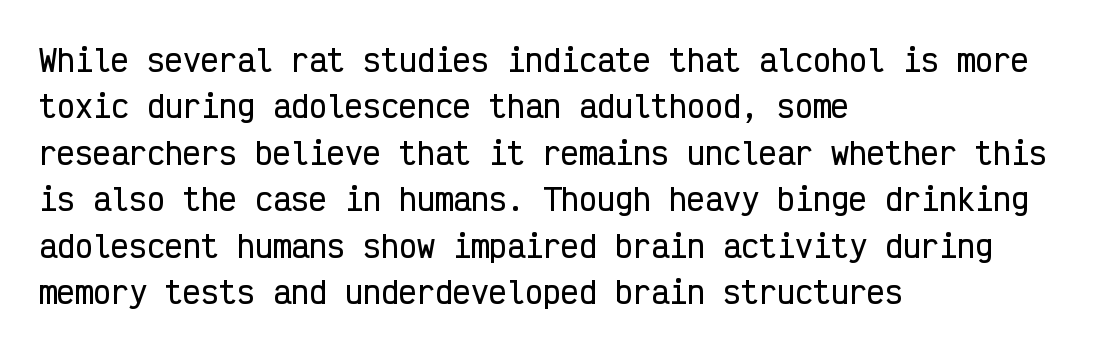
Q: Is the text italic (slanted)? A: No, it is upright.
Q: Is the typeface a serif or a sans-serif typeface? A: Sans-serif.
Q: Is the text underlined? A: No.
Q: How is the paragraph aligned? A: Left-aligned.
Q: Is the spacing between letters normal or unusually wide? A: Normal.
Q: Is the spacing between lines tight, normal or loose? A: Normal.
Q: Width (condensed, normal, or wide)? A: Condensed.
Q: Stroke contrast? A: Low.
Q: x-height? A: Medium.
Q: Monospaced? A: Yes.
